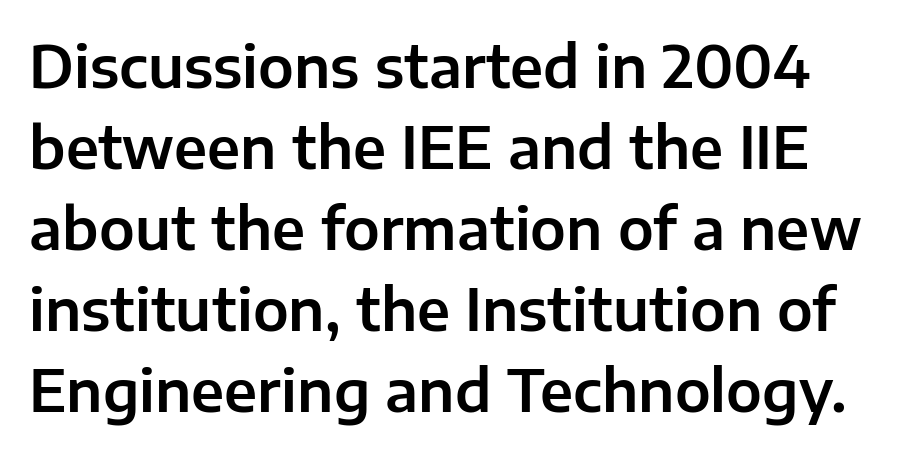
The image shows 57 px sans-serif type, upright; set normal line spacing (1.42x), normal letter spacing, not underlined; low stroke contrast and a medium x-height.
